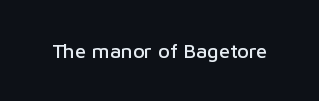
Q: Is the text italic (slanted)? A: No, it is upright.
Q: Is the text underlined? A: No.
Q: Is the spacing between letters normal or unusually wide? A: Normal.
